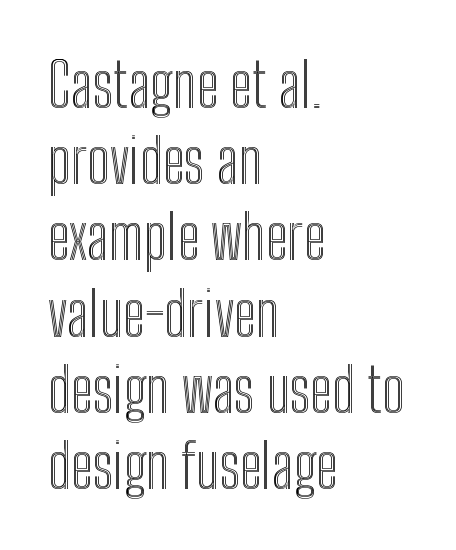
This is the regular roman posture of the typeface. Nobody touched the tracking dial on this one. Spacing verdict: proportional, widths tailored to each character. Rule under the text: the space is simply empty.
